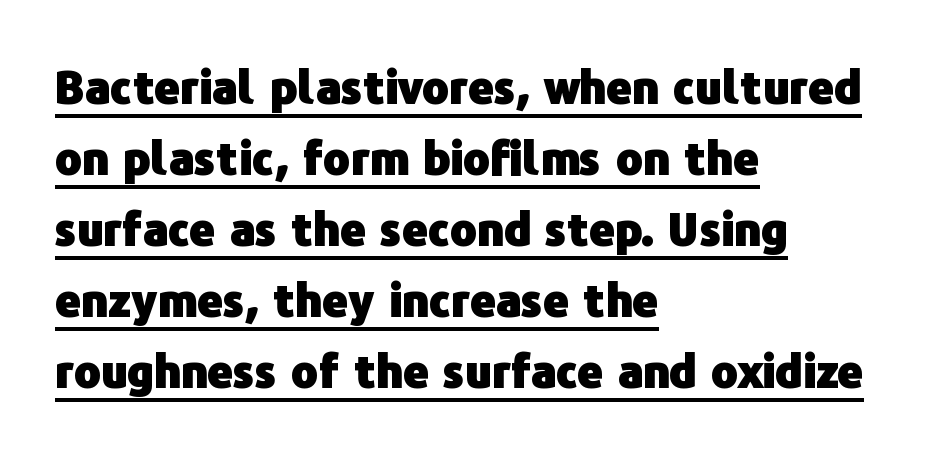
Q: Is the text bold? A: Yes.
Q: Is the text italic (slanted)? A: No, it is upright.
Q: Is the typeface a serif or a sans-serif typeface? A: Sans-serif.
Q: Is the text underlined? A: Yes.
Q: How is the paragraph aligned? A: Left-aligned.
Q: Is the spacing between letters normal or unusually wide? A: Normal.
Q: Is the spacing between lines tight, normal or loose? A: Normal.
Q: Width (condensed, normal, or wide)? A: Normal.
Q: Stroke contrast? A: Low.
Q: x-height? A: Medium.
Q: Monospaced? A: No.
